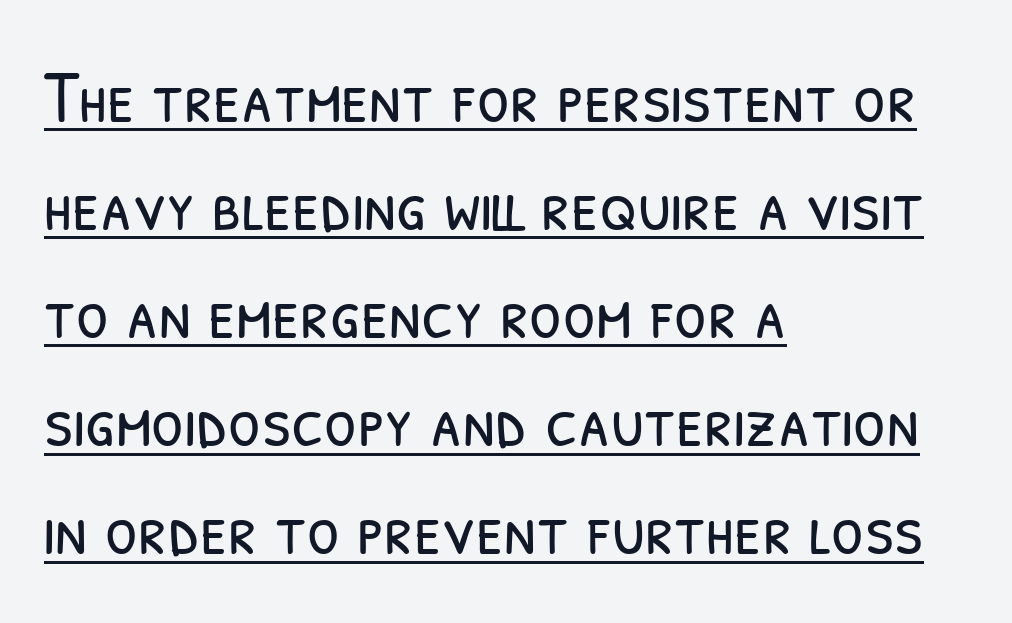
{"serif": "no", "bold": "no", "weight": "light", "width": "condensed", "stroke_contrast": "low", "x_height": "medium", "monospaced": "no", "underline": "yes", "align": "left", "line_spacing": "normal", "line_spacing_ratio": 1.46, "letter_spacing": "normal", "letter_spacing_em": 0.0, "glyph_px": 74}
